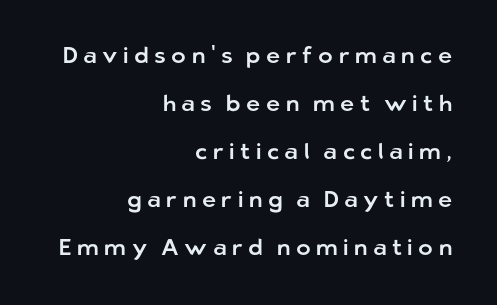
{"italic": "no", "underline": "no", "align": "right", "line_spacing": "loose", "line_spacing_ratio": 2.18, "letter_spacing": "wide", "letter_spacing_em": 0.25, "glyph_px": 22}
